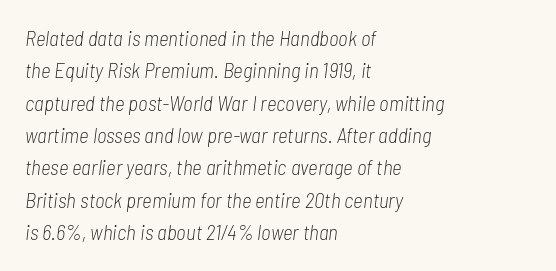
Is the block centered? No — it sits flush against the left margin. The designer left line spacing at the default. Check the space under the baseline: it is left empty. Nothing unusual about the tracking: characters are spaced as the font intends. Tall strokes in this sample are angled rather than plumb. Stem width sits at or under what a default text font uses.
